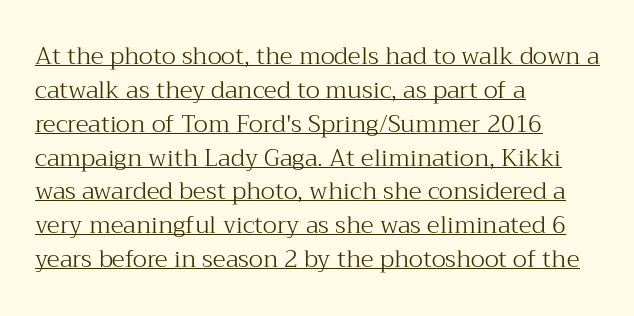
{"italic": "no", "bold": "no", "underline": "yes", "align": "left", "line_spacing": "normal", "line_spacing_ratio": 1.41, "letter_spacing": "normal", "letter_spacing_em": 0.0, "glyph_px": 24}
